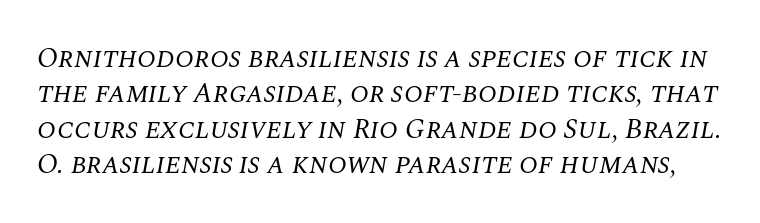
Q: Is the text bold? A: No.
Q: Is the text italic (slanted)? A: Yes, it leans right by about 10 degrees.
Q: Is the typeface a serif or a sans-serif typeface? A: Serif.
Q: Is the text underlined? A: No.
Q: Is the spacing between letters normal or unusually wide? A: Normal.
Q: Is the spacing between lines tight, normal or loose? A: Normal.
Q: Width (condensed, normal, or wide)? A: Normal.
Q: Stroke contrast? A: Medium.
Q: x-height? A: Large.
Q: Monospaced? A: No.
